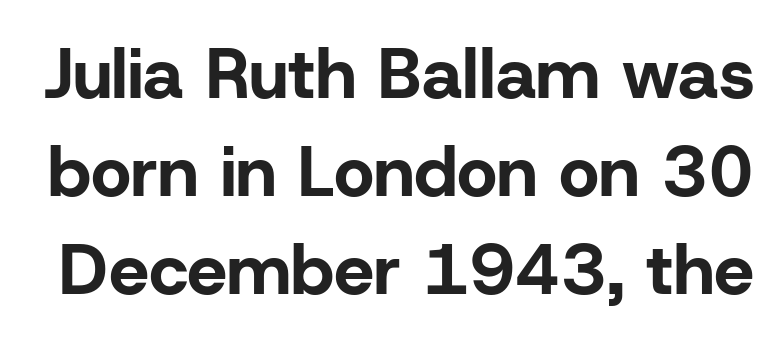
A typesetter would label this face a sans. You'd pick this weight for a headline — it's a proper bold. A typesetter would call this proportional, since set widths differ per character. The specimen reads as upright at a glance.
